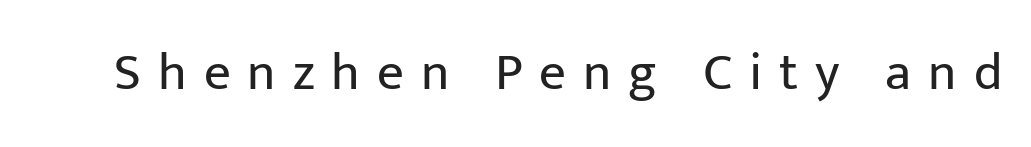
Q: Is the text bold? A: No.
Q: Is the text italic (slanted)? A: No, it is upright.
Q: Is the typeface a serif or a sans-serif typeface? A: Sans-serif.
Q: Is the text underlined? A: No.
Q: Is the spacing between letters normal or unusually wide? A: Unusually wide.
Q: Width (condensed, normal, or wide)? A: Normal.
Q: Stroke contrast? A: Low.
Q: x-height? A: Medium.
Q: Monospaced? A: No.
